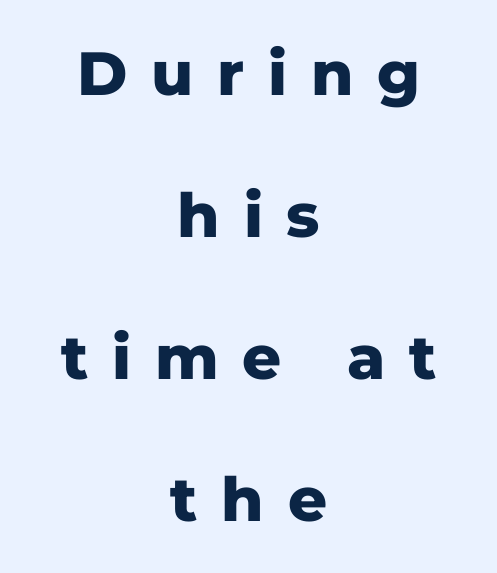
The image shows 61 px heavy sans-serif type, upright; set centered, loose line spacing (2.33x), unusually wide letter spacing (+0.39 em), not underlined; low stroke contrast and a medium x-height.
